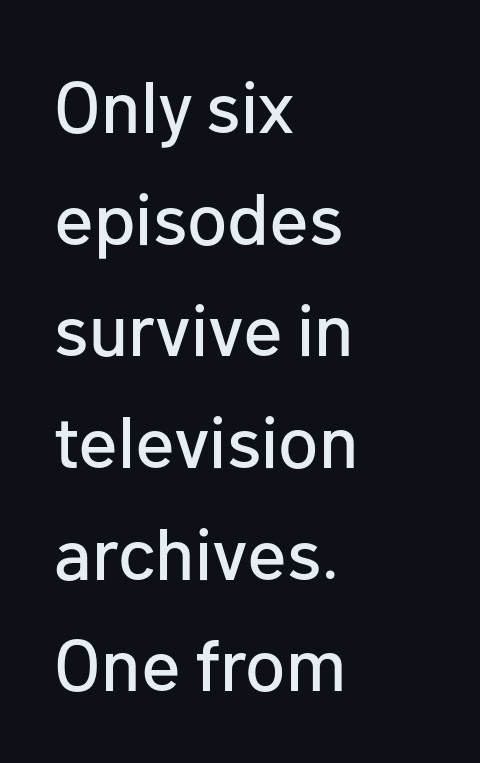
{"serif": "no", "italic": "no", "width": "normal", "stroke_contrast": "low", "x_height": "medium", "monospaced": "no", "underline": "no", "align": "left", "line_spacing": "normal", "line_spacing_ratio": 1.53, "letter_spacing": "normal", "letter_spacing_em": 0.0, "glyph_px": 73}
